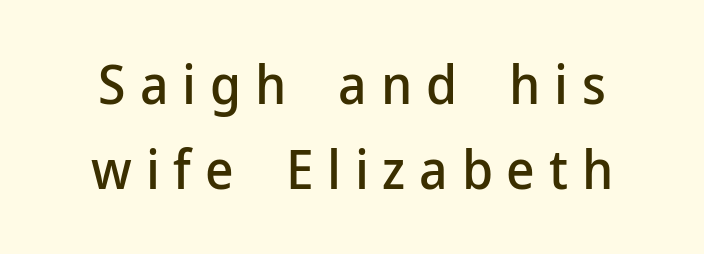
Q: Is the text italic (slanted)? A: No, it is upright.
Q: Is the typeface a serif or a sans-serif typeface? A: Sans-serif.
Q: Is the text underlined? A: No.
Q: Is the spacing between letters normal or unusually wide? A: Unusually wide.
Q: Is the spacing between lines tight, normal or loose? A: Normal.
Q: Width (condensed, normal, or wide)? A: Normal.
Q: Stroke contrast? A: Low.
Q: x-height? A: Medium.
Q: Monospaced? A: No.
